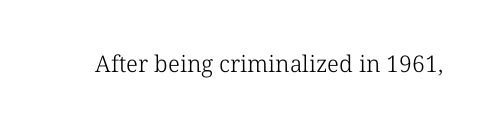
{"italic": "no", "bold": "no", "underline": "no", "letter_spacing": "normal", "letter_spacing_em": 0.0, "glyph_px": 23}
